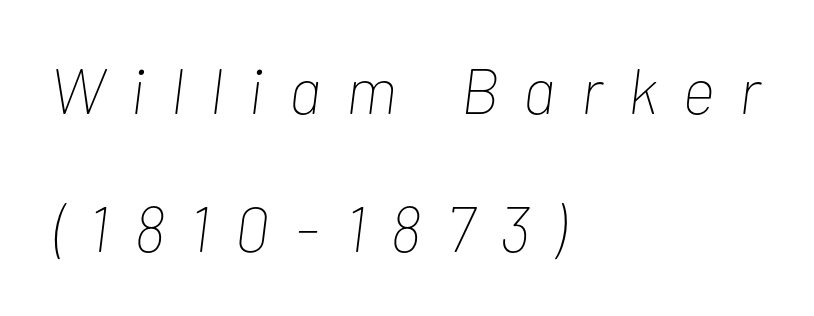
These lines have a slow, spaced-out rhythm from letter to letter. Horizontally, the lines are justified to the leading edge only. These lines stand farther apart than default settings would place them. Rule under the text: the space is simply empty. The rendering uses natural spacing where letterforms have individual widths. In terms of posture, this sample is oblique.
